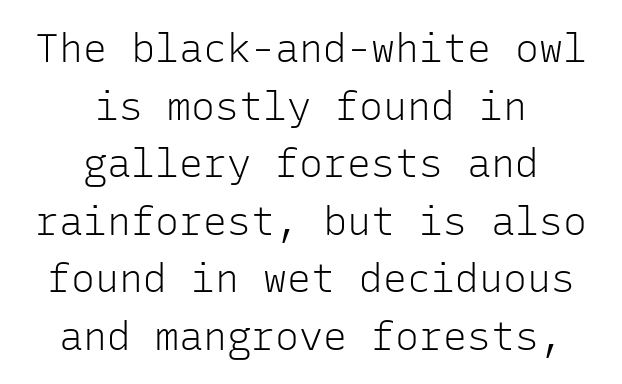
{"serif": "no", "italic": "no", "bold": "no", "weight": "light", "width": "normal", "stroke_contrast": "low", "x_height": "medium", "monospaced": "yes", "underline": "no", "align": "center", "line_spacing": "normal", "line_spacing_ratio": 1.44, "letter_spacing": "normal", "letter_spacing_em": 0.0, "glyph_px": 40}
